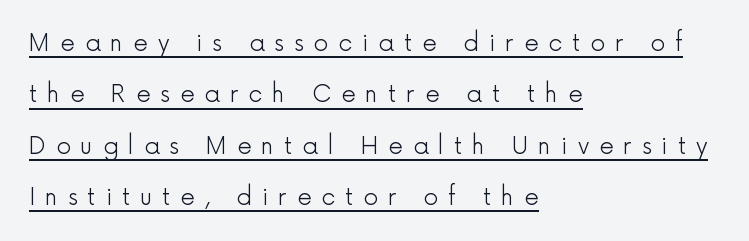
Every stem runs plumb, perpendicular to the baseline. You can see a thin bar hugging the bottom of the glyphs. Tracking here is generous; glyphs stand well apart from one another. Short and long lines alike share a common starting point at left. Vertical spacing — loose. No letter is thick-stroked: the sample isn't bold.
